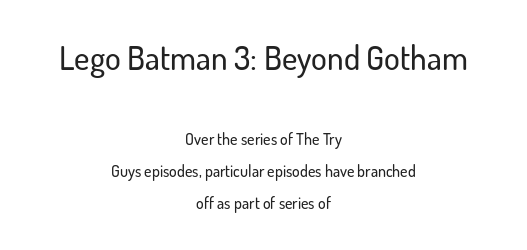
The image shows 33 px sans-serif type, upright; set centered, loose line spacing (2.0x), normal letter spacing, not underlined; the first (top) block is 2.06x larger; low stroke contrast and a small x-height.
